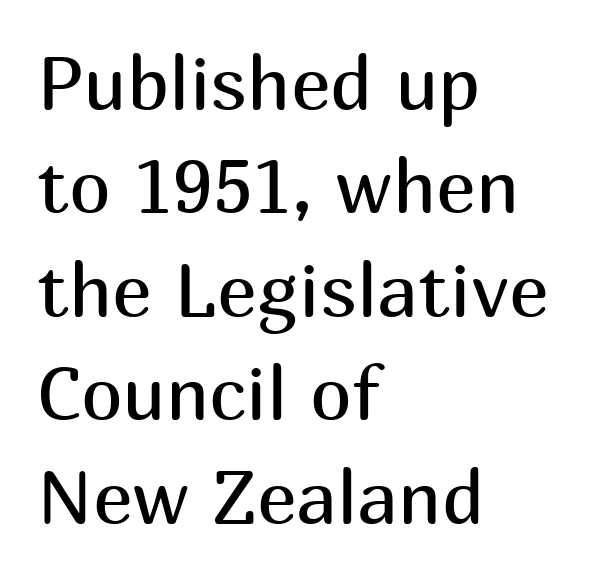
The image shows 75 px regular-weight sans-serif type, upright; set left-aligned, normal line spacing (1.38x), normal letter spacing, not underlined; medium stroke contrast and a medium x-height.
